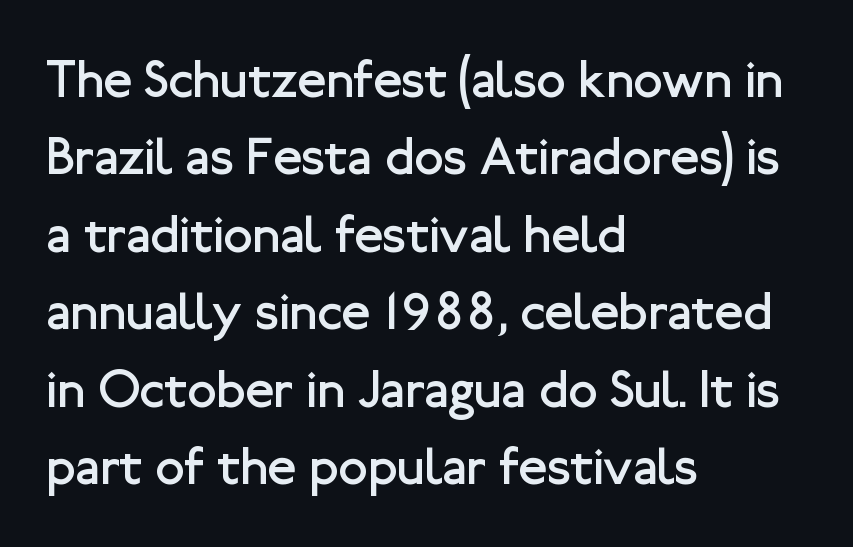
{"serif": "no", "italic": "no", "bold": "no", "weight": "regular", "width": "normal", "stroke_contrast": "low", "x_height": "medium", "monospaced": "no", "underline": "no", "align": "left", "line_spacing": "normal", "line_spacing_ratio": 1.46, "letter_spacing": "normal", "letter_spacing_em": 0.0, "glyph_px": 53}
